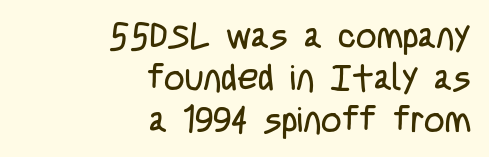
Q: Is the text bold? A: No.
Q: Is the text italic (slanted)? A: No, it is upright.
Q: Is the typeface a serif or a sans-serif typeface? A: Sans-serif.
Q: Is the text underlined? A: No.
Q: How is the paragraph aligned? A: Right-aligned.
Q: Is the spacing between letters normal or unusually wide? A: Normal.
Q: Width (condensed, normal, or wide)? A: Condensed.
Q: Stroke contrast? A: Low.
Q: x-height? A: Large.
Q: Monospaced? A: No.
